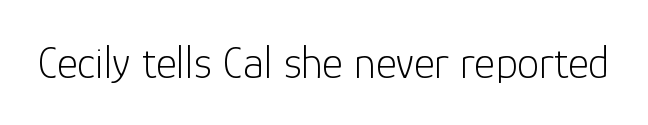
The image shows 45 px light sans-serif type, upright; set normal letter spacing, not underlined; low stroke contrast and a medium x-height.
